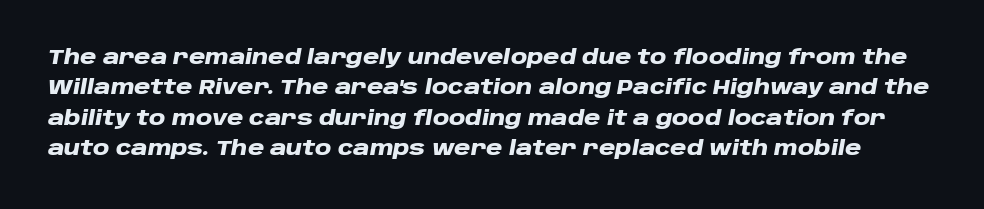
Q: Is the text bold? A: Yes.
Q: Is the text italic (slanted)? A: Yes, it leans right by about 10 degrees.
Q: Is the text underlined? A: No.
Q: Is the spacing between letters normal or unusually wide? A: Normal.
Q: Is the spacing between lines tight, normal or loose? A: Normal.
